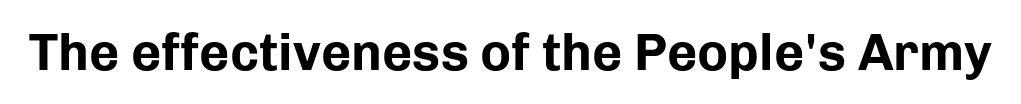
The face used here is rendered with its standard letterfit. Does the weight exceed regular? Yes, all the way to bold. Do the characters align in a grid? No, the font is proportional. Designer's note — italics off, roman on. Observe the absence of serifs on each vertical stroke in this sample. Plain, unruled lines of type.
